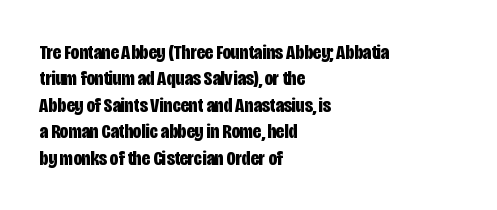
{"italic": "no", "bold": "yes", "underline": "no", "align": "left", "line_spacing": "normal", "line_spacing_ratio": 1.26, "letter_spacing": "normal", "letter_spacing_em": 0.0, "glyph_px": 21}
